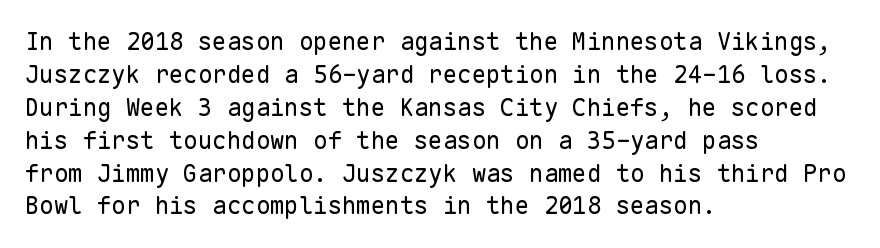
Q: Is the text bold? A: No.
Q: Is the text italic (slanted)? A: No, it is upright.
Q: Is the text underlined? A: No.
Q: How is the paragraph aligned? A: Left-aligned.
Q: Is the spacing between letters normal or unusually wide? A: Normal.
Q: Is the spacing between lines tight, normal or loose? A: Normal.
